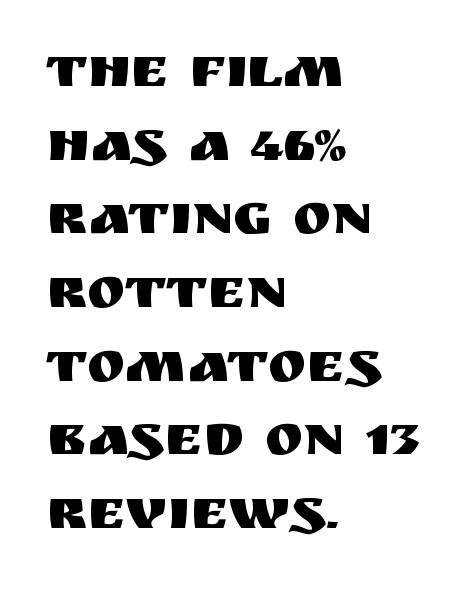
Looks like regular typesetting: each glyph gets only the width it needs. The lines in this sample share a left origin and differ only in where they stop. Nope, no serifs anywhere on these letters. This is roman type, the default non-slanted kind.
